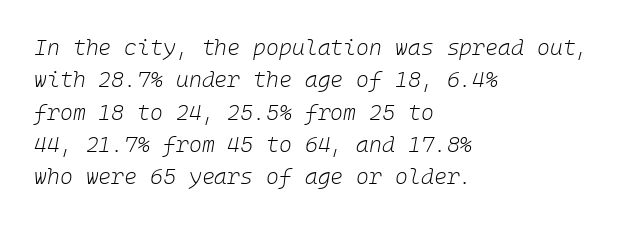
Q: Is the text bold? A: No.
Q: Is the text italic (slanted)? A: Yes, it leans right by about 10 degrees.
Q: Is the text underlined? A: No.
Q: How is the paragraph aligned? A: Left-aligned.
Q: Is the spacing between letters normal or unusually wide? A: Normal.
Q: Is the spacing between lines tight, normal or loose? A: Normal.
